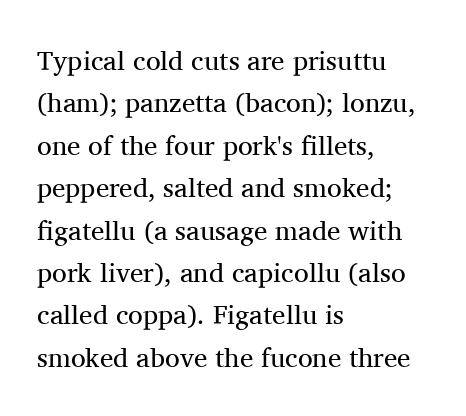
{"italic": "no", "bold": "no", "underline": "no", "align": "left", "line_spacing": "normal", "line_spacing_ratio": 1.57, "letter_spacing": "normal", "letter_spacing_em": 0.0, "glyph_px": 27}
